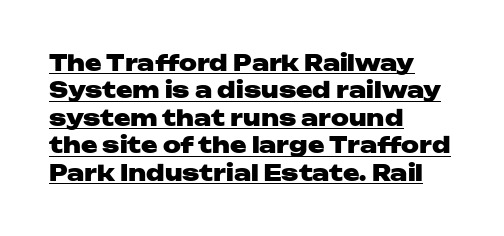
The image shows 22 px bold type, upright; set left-aligned, normal line spacing (1.25x), normal letter spacing, underlined.
